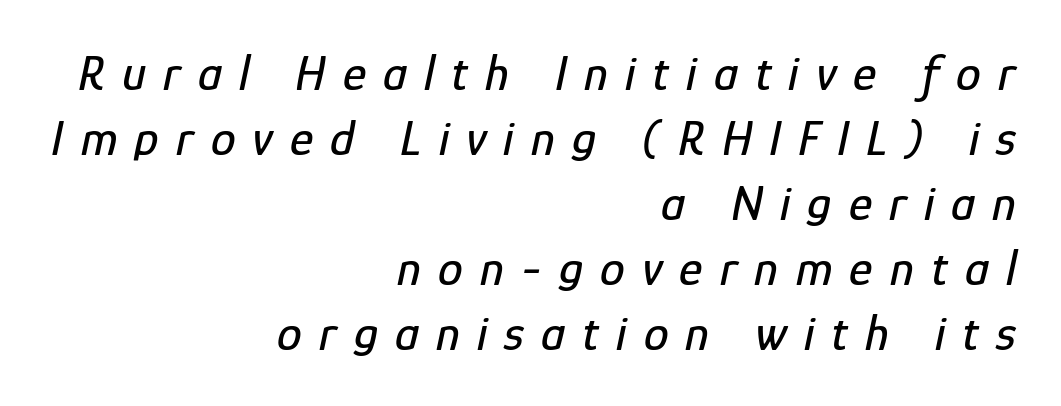
The image shows 50 px condensed type, italic (leaning right); set right-aligned, normal line spacing (1.3x), unusually wide letter spacing (+0.34 em), not underlined; low stroke contrast and a medium x-height.
